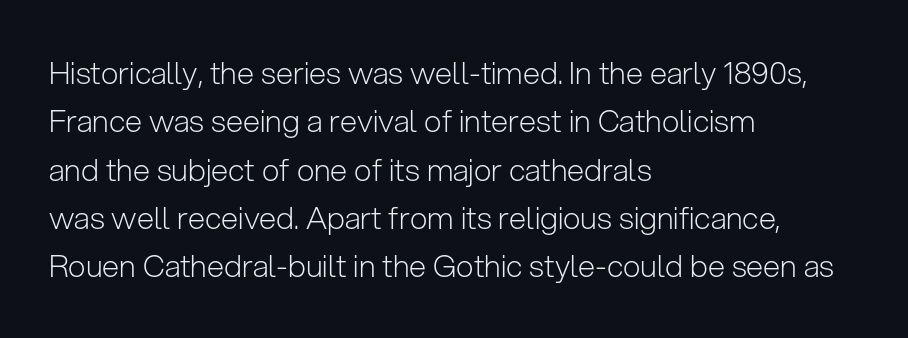
Does the lettering tilt? It doesn't — this is upright. Underlining? Definitely not there. There is no visible air inserted between adjacent glyphs. The lines sit at an ordinary, default distance from one another. Typeset ragged right — the left edge is the straight one. Do the characters align in a grid? No, the font is proportional.
